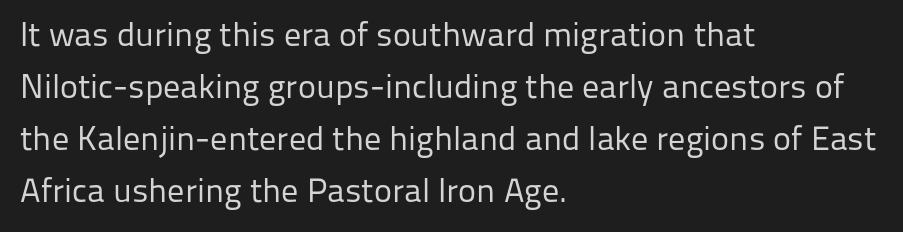
The image shows 34 px regular-weight sans-serif type, upright; set left-aligned, normal line spacing (1.53x), normal letter spacing, not underlined; low stroke contrast and a medium x-height.
